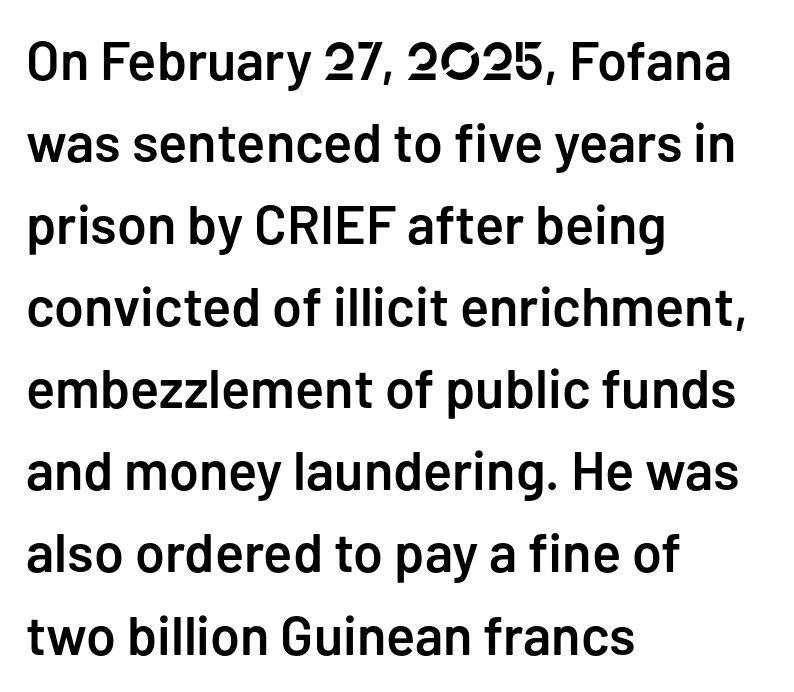
The image shows 54 px semibold sans-serif type, upright; set left-aligned, normal line spacing (1.52x), normal letter spacing, not underlined; low stroke contrast and a medium x-height.
